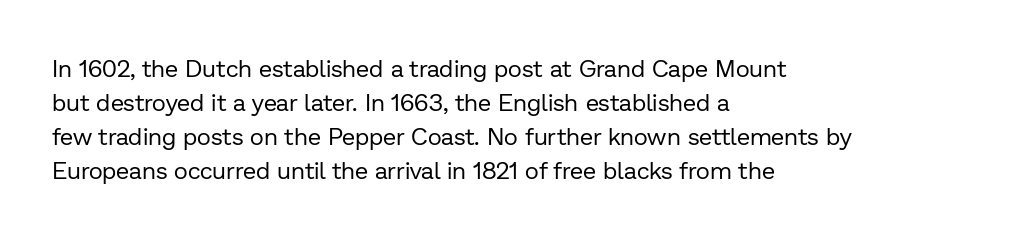
Q: Is the text bold? A: No.
Q: Is the text italic (slanted)? A: No, it is upright.
Q: Is the text underlined? A: No.
Q: How is the paragraph aligned? A: Left-aligned.
Q: Is the spacing between letters normal or unusually wide? A: Normal.
Q: Is the spacing between lines tight, normal or loose? A: Normal.
